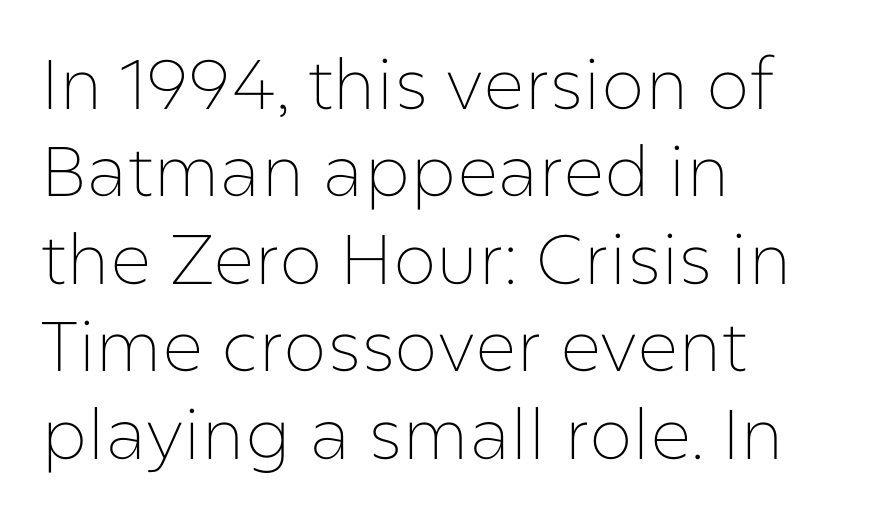
Do the characters align in a grid? No, the font is proportional. The characters display no serif detailing; their extremities are plain. Ordinary non-slanted type is in use. The characters are drawn with everyday or finer stroke widths.
